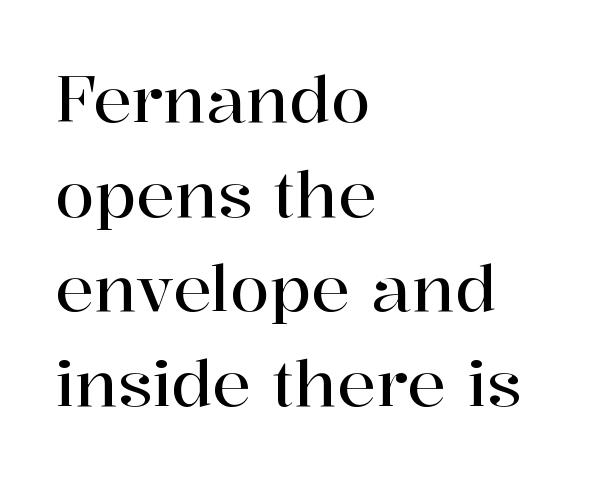
Q: Is the text italic (slanted)? A: No, it is upright.
Q: Is the typeface a serif or a sans-serif typeface? A: Serif.
Q: Is the text underlined? A: No.
Q: How is the paragraph aligned? A: Left-aligned.
Q: Is the spacing between letters normal or unusually wide? A: Normal.
Q: Is the spacing between lines tight, normal or loose? A: Normal.
Q: Width (condensed, normal, or wide)? A: Normal.
Q: Stroke contrast? A: High.
Q: x-height? A: Medium.
Q: Monospaced? A: No.
